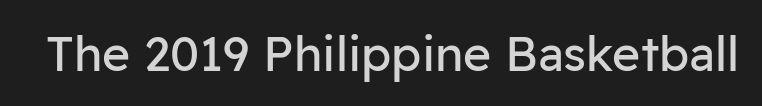
Q: Is the text bold? A: No.
Q: Is the text italic (slanted)? A: No, it is upright.
Q: Is the typeface a serif or a sans-serif typeface? A: Sans-serif.
Q: Is the text underlined? A: No.
Q: Is the spacing between letters normal or unusually wide? A: Normal.
Q: Width (condensed, normal, or wide)? A: Normal.
Q: Stroke contrast? A: Low.
Q: x-height? A: Medium.
Q: Monospaced? A: No.
